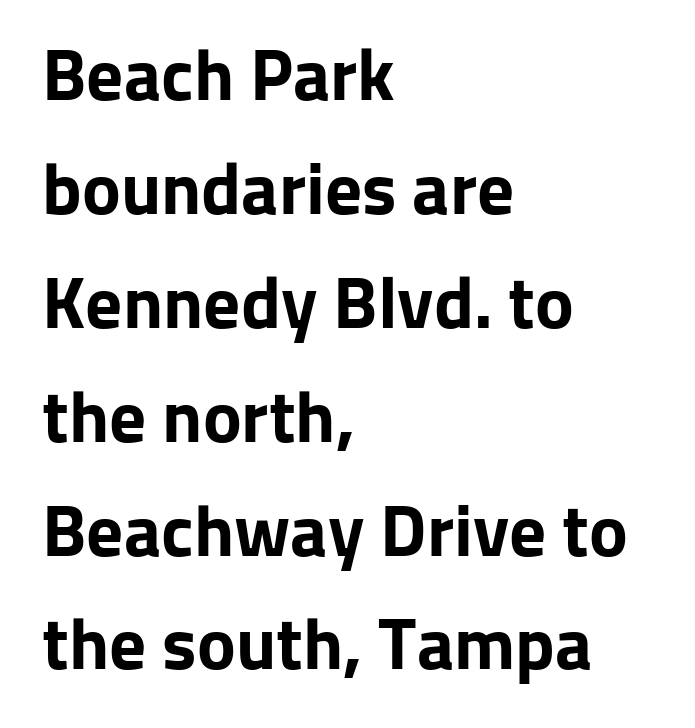
Ordinary non-slanted type is in use. Bare-footed words on every line. Left-aligned paragraph, ragged on the right. Proportional: the letters do not fall into vertical columns. Students, observe: this is what conventionally led text looks like. Short note: letters normally spaced.
